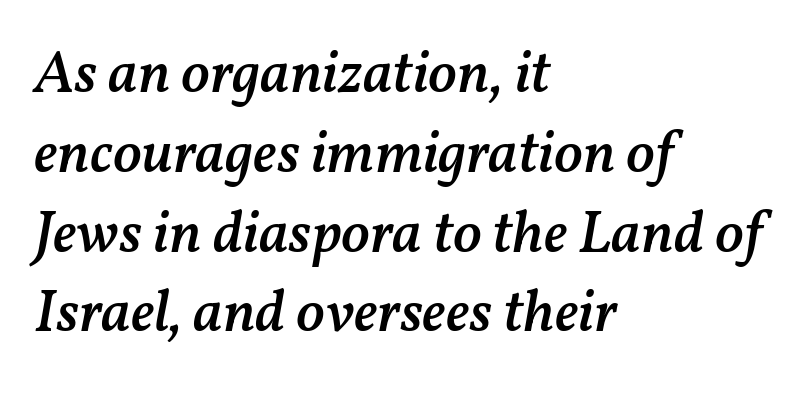
These lines were composed using italics. The passage shown stacks its lines at a standard gap. Do the characters align in a grid? No, the font is proportional. The face used here is a semibold: visibly heavier than regular, lighter than bold.
